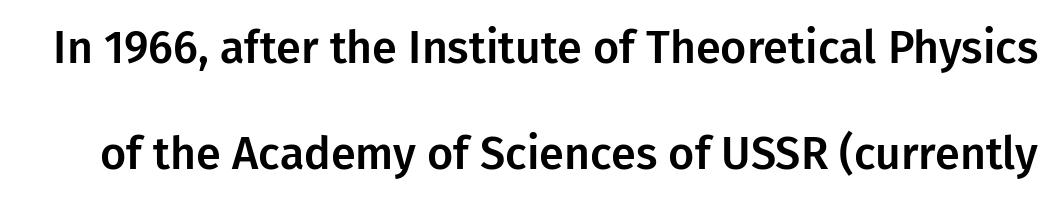
A typesetter would call this leading open, well beyond the default. Here the glyphs are tracked normally, forming tight word shapes. Decoration check: the copy has no underline. Tall strokes in this sample are plumb rather than angled. Here the designer chose a conventional face with non-uniform glyph widths.
